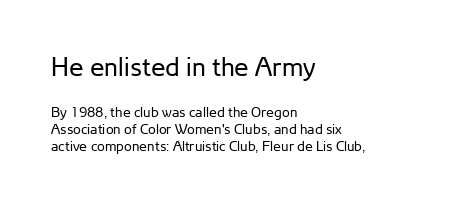
This rendering leaves character spacing at its baseline value. The passage shown is not bold in any degree. Size contrast runs from large at the top to small at the bottom. The axis of the letterforms is exactly vertical.
